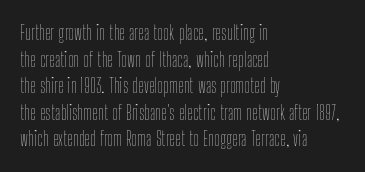
Q: Is the text bold? A: No.
Q: Is the text italic (slanted)? A: No, it is upright.
Q: Is the text underlined? A: No.
Q: How is the paragraph aligned? A: Left-aligned.
Q: Is the spacing between letters normal or unusually wide? A: Normal.
Q: Is the spacing between lines tight, normal or loose? A: Normal.
